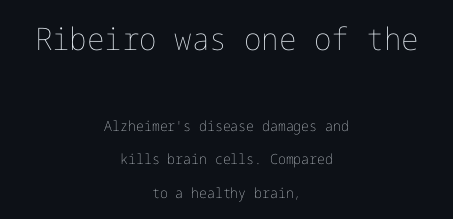
{"italic": "no", "bold": "no", "weight": "thin", "width": "normal", "stroke_contrast": "low", "x_height": "medium", "underline": "no", "align": "center", "line_spacing": "loose", "line_spacing_ratio": 2.41, "letter_spacing": "normal", "letter_spacing_em": 0.0, "larger_block": "first", "size_ratio": 2.21, "glyph_px": 31}
